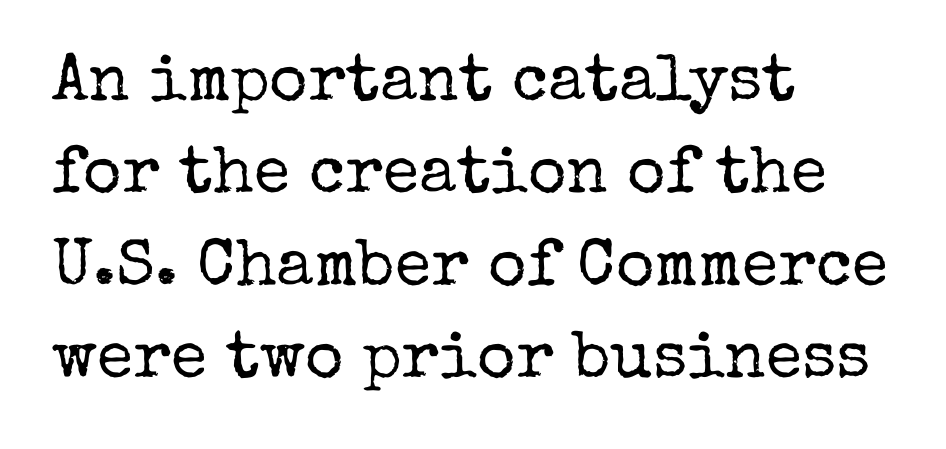
{"serif": "yes", "italic": "no", "bold": "no", "weight": "regular", "width": "normal", "stroke_contrast": "low", "x_height": "medium", "monospaced": "no", "underline": "no", "align": "left", "line_spacing": "normal", "line_spacing_ratio": 1.4, "letter_spacing": "normal", "letter_spacing_em": 0.0, "glyph_px": 66}
